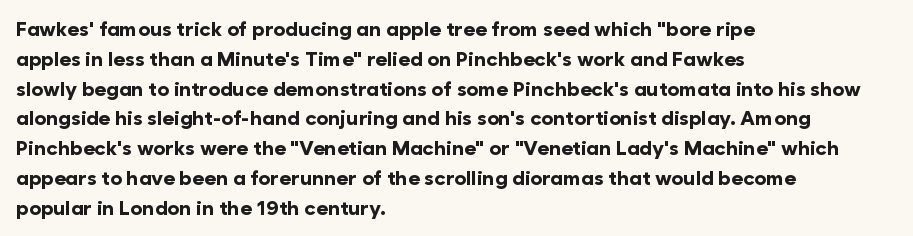
Summary of weight: heavy, a full bold. This sample is left-justified, so line endings fall wherever the words run out. The type sits square on the baseline with zero lean. The lines sit at an ordinary, default distance from one another. A bare baseline throughout the passage. This sample uses plain, unmodified letter spacing.
